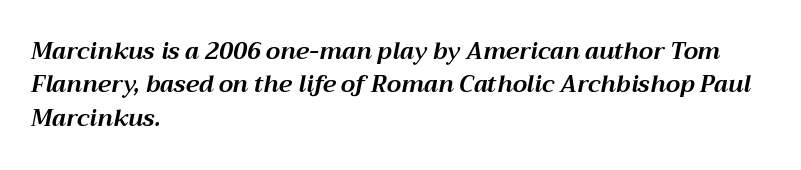
The lines sit at an ordinary, default distance from one another. Pretty heavy lettering here — definitely bold. Inter-character spacing is left at the font's built-in metrics. Underlining? Definitely not there. Short and long lines alike share a common starting point at left. Slanted lettering throughout.
